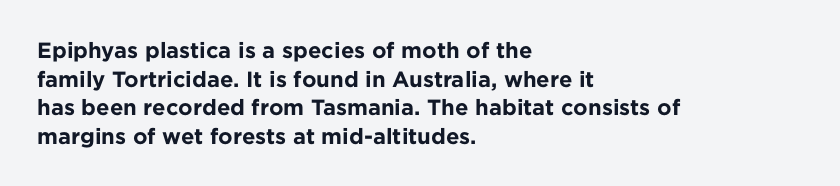
Q: Is the text bold? A: Yes.
Q: Is the text italic (slanted)? A: No, it is upright.
Q: Is the text underlined? A: No.
Q: How is the paragraph aligned? A: Left-aligned.
Q: Is the spacing between letters normal or unusually wide? A: Normal.
Q: Is the spacing between lines tight, normal or loose? A: Normal.
